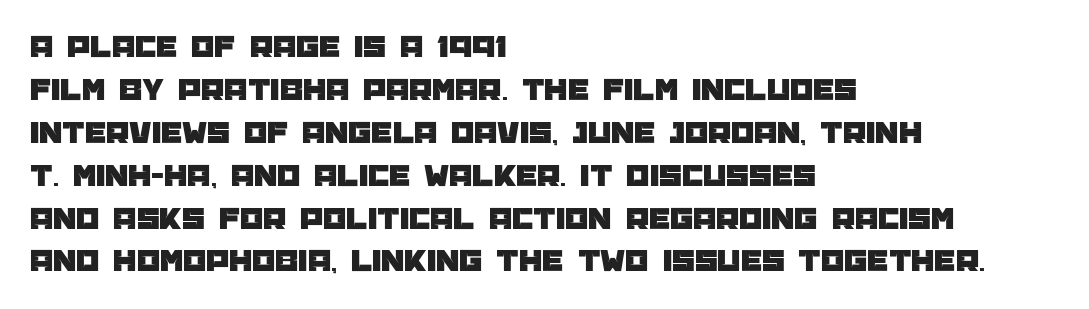
The gaps between neighbouring characters are ordinary and unremarkable. Descenders are the only things crossing below the line. Leading: standard. Think of a printed novel: that variable character pitch is what you see here. If you drew a ruler down the left edge, every line would touch it. In terms of posture, this sample is upright.
